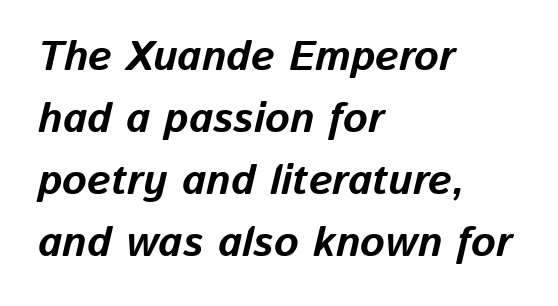
Q: Is the text bold? A: Yes.
Q: Is the text italic (slanted)? A: Yes, it leans right by about 13 degrees.
Q: Is the text underlined? A: No.
Q: How is the paragraph aligned? A: Left-aligned.
Q: Is the spacing between letters normal or unusually wide? A: Normal.
Q: Is the spacing between lines tight, normal or loose? A: Normal.
Q: Width (condensed, normal, or wide)? A: Normal.
Q: Stroke contrast? A: Low.
Q: x-height? A: Medium.
Q: Monospaced? A: No.
